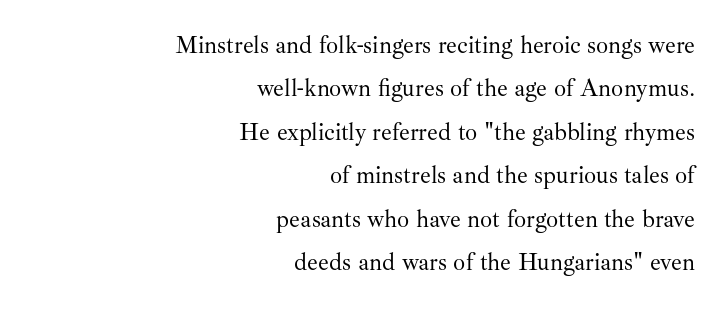
Q: Is the text bold? A: No.
Q: Is the text italic (slanted)? A: No, it is upright.
Q: Is the text underlined? A: No.
Q: How is the paragraph aligned? A: Right-aligned.
Q: Is the spacing between letters normal or unusually wide? A: Normal.
